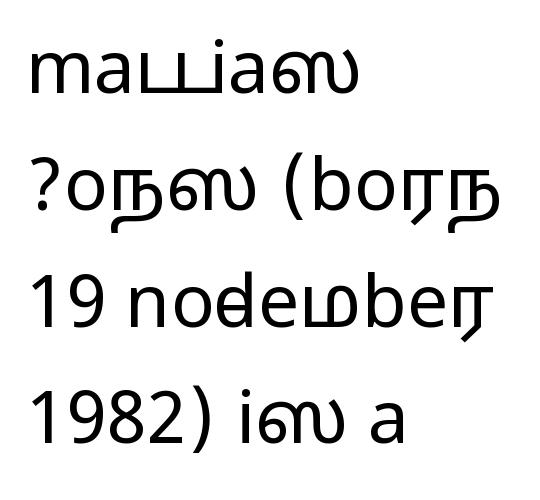
The image shows 73 px wide sans-serif type, upright; set left-aligned, normal line spacing (1.6x), normal letter spacing, not underlined; medium stroke contrast.
